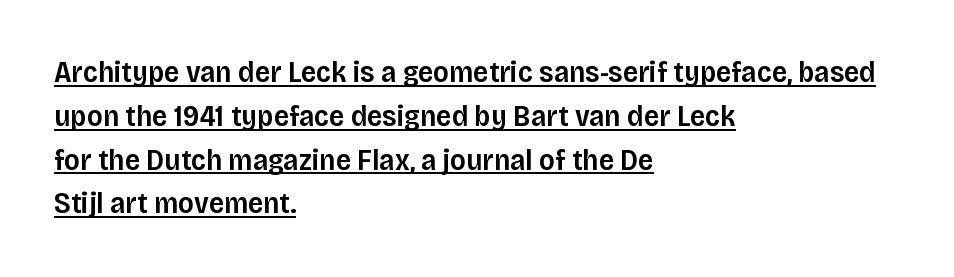
{"serif": "no", "italic": "no", "bold": "semi", "weight": "semibold", "width": "normal", "stroke_contrast": "low", "x_height": "large", "monospaced": "no", "underline": "yes", "align": "left", "line_spacing": "normal", "line_spacing_ratio": 1.46, "letter_spacing": "normal", "letter_spacing_em": 0.0, "glyph_px": 30}
